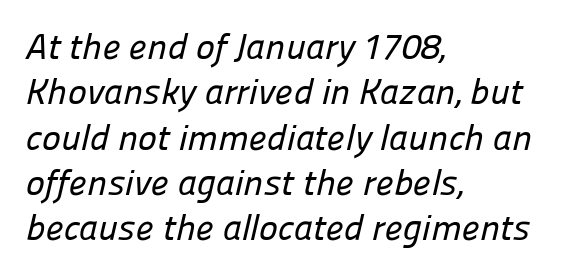
{"serif": "no", "width": "normal", "stroke_contrast": "low", "x_height": "medium", "monospaced": "no", "underline": "no", "align": "left", "line_spacing": "normal", "line_spacing_ratio": 1.26, "letter_spacing": "normal", "letter_spacing_em": 0.0, "glyph_px": 36}
